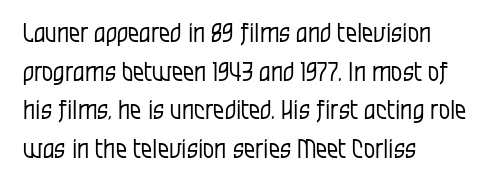
Q: Is the text bold? A: No.
Q: Is the text italic (slanted)? A: No, it is upright.
Q: Is the text underlined? A: No.
Q: How is the paragraph aligned? A: Left-aligned.
Q: Is the spacing between letters normal or unusually wide? A: Normal.
Q: Is the spacing between lines tight, normal or loose? A: Normal.
